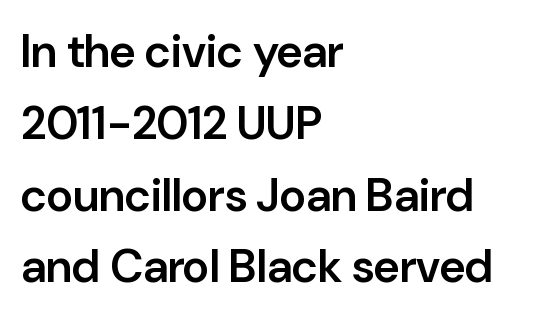
The image shows 46 px semibold sans-serif type, upright; set left-aligned, normal line spacing (1.56x), normal letter spacing, not underlined; low stroke contrast and a medium x-height.
